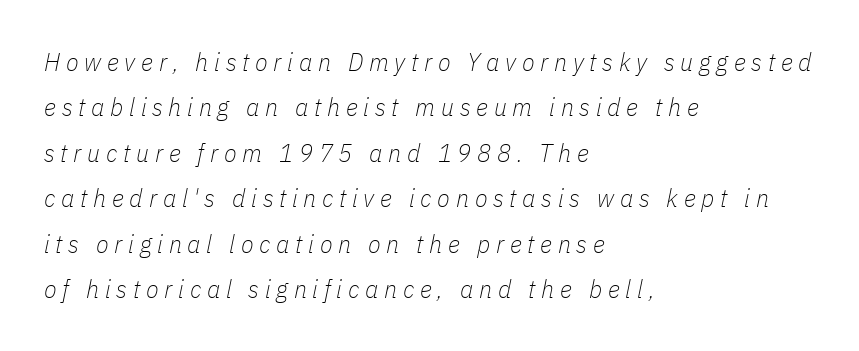
Q: Is the text bold? A: No.
Q: Is the text italic (slanted)? A: Yes, it leans right by about 11 degrees.
Q: Is the text underlined? A: No.
Q: How is the paragraph aligned? A: Left-aligned.
Q: Is the spacing between letters normal or unusually wide? A: Unusually wide.
